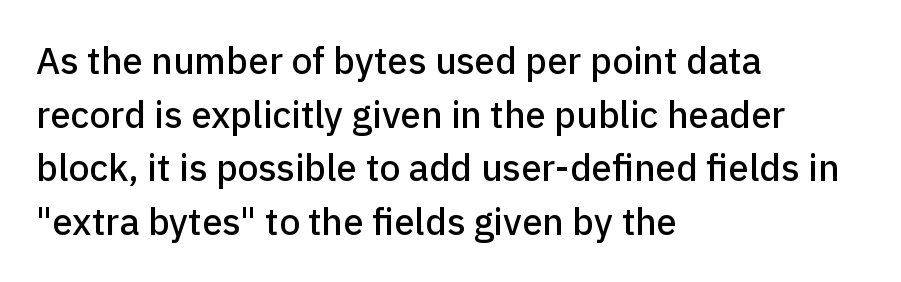
The image shows 37 px sans-serif type, upright; set left-aligned, normal line spacing (1.45x), normal letter spacing, not underlined; low stroke contrast and a medium x-height.
